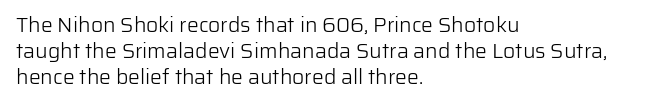
The image shows 21 px text type, upright; set left-aligned, line spacing 1.24x, normal letter spacing, not underlined.
